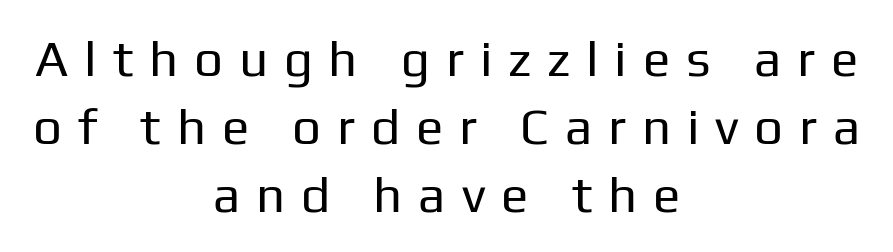
Characters follow at a spacing far wider than the type designer built in. Stroke thickness stays within the range of a standard reading face or lighter. Alignment: centered. It's the straight-up-and-down kind of type. The rendering uses a moderate line-height, typical for paragraphs. Words float on clear page, feet unadorned.
